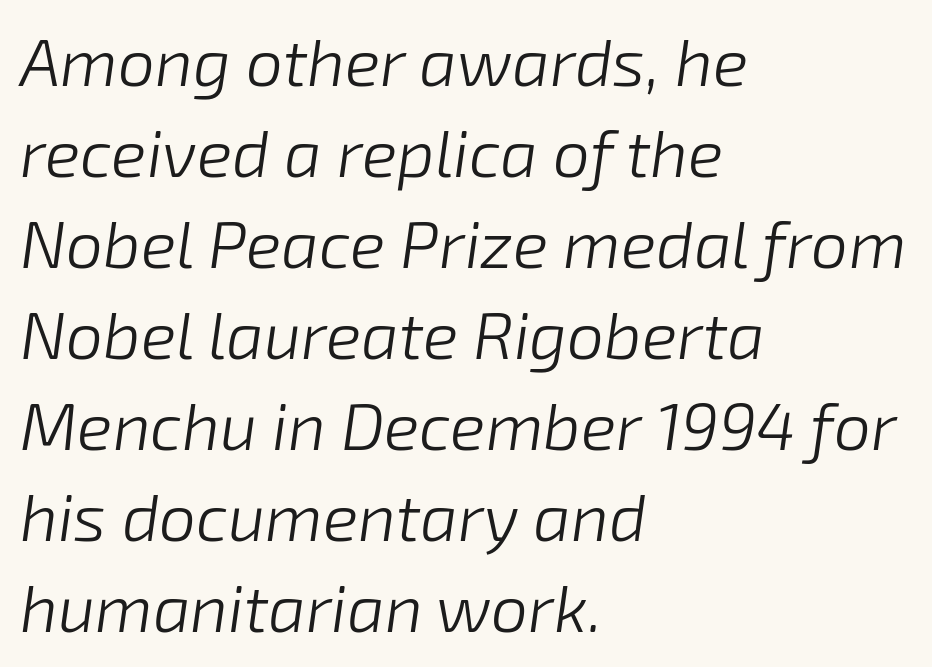
The glyphs look as if they've been sheared to an angle. This rendering leaves character spacing at its baseline value. A quiet, ordinary-to-light weight characterises the typeface. Nobody drew a line under any word here.
